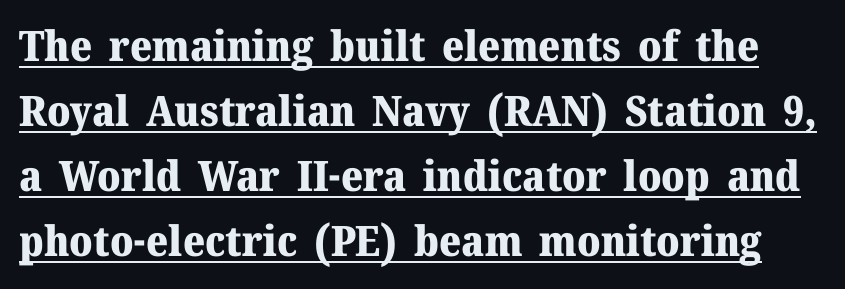
Spacing between characters is what you'd get straight out of the box. The designer left line spacing at the default. The face used here is proportionally spaced, like ordinary book or web type. Notice how thick the strokes are: this is what a full bold looks like. The passage shown is underscored from start to finish.
